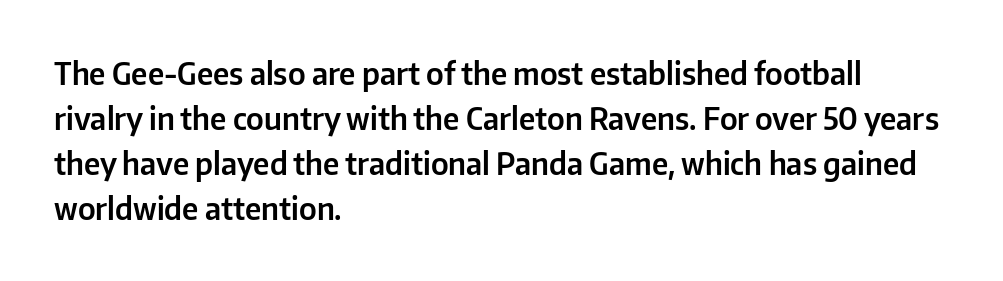
The image shows 30 px sans-serif type, upright; set left-aligned, normal line spacing (1.5x), normal letter spacing, not underlined; low stroke contrast and a medium x-height.
